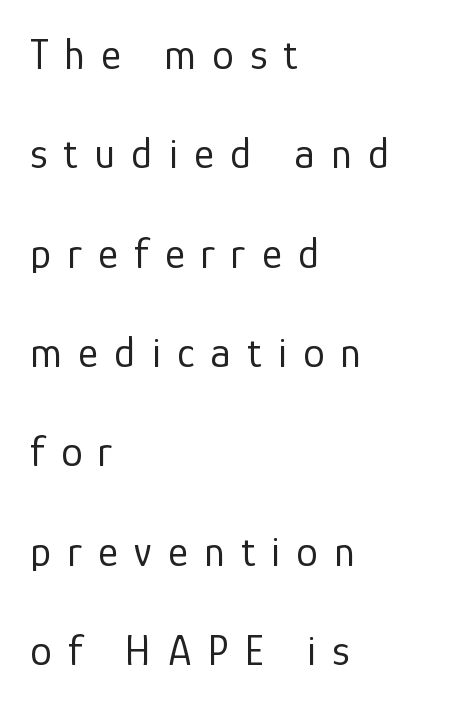
Line starts are locked; line ends wander. Stroke thickness stays within the range of a standard reading face or lighter. The leading is generous, giving the passage an open texture. Descender tails drop into unmarked territory. The axis of the letterforms is exactly vertical.
